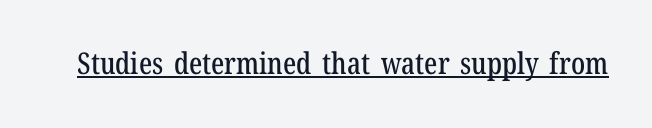
The image shows 30 px condensed serif type, upright; set normal letter spacing, underlined; low stroke contrast and a medium x-height.
